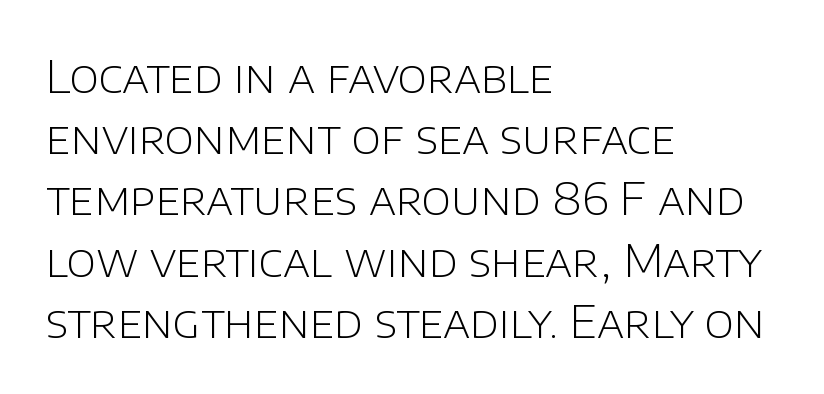
No extra tracking has been applied to these lines. The string is rendered with underlining switched off. The lines are quadded left. Notice how the stems are strictly vertical — no italics here. The letters advance in unequal steps, a hallmark of proportional type. Stem width sits at or under what a default text font uses.
